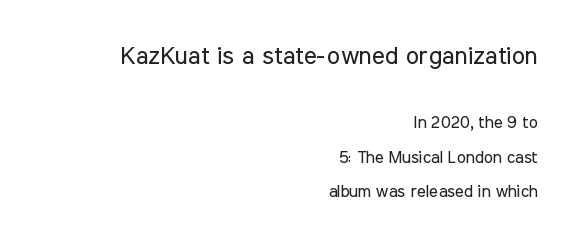
{"italic": "no", "bold": "no", "underline": "no", "align": "right", "line_spacing": "loose", "line_spacing_ratio": 2.02, "letter_spacing": "normal", "letter_spacing_em": 0.0, "larger_block": "first", "size_ratio": 1.47, "glyph_px": 25}
